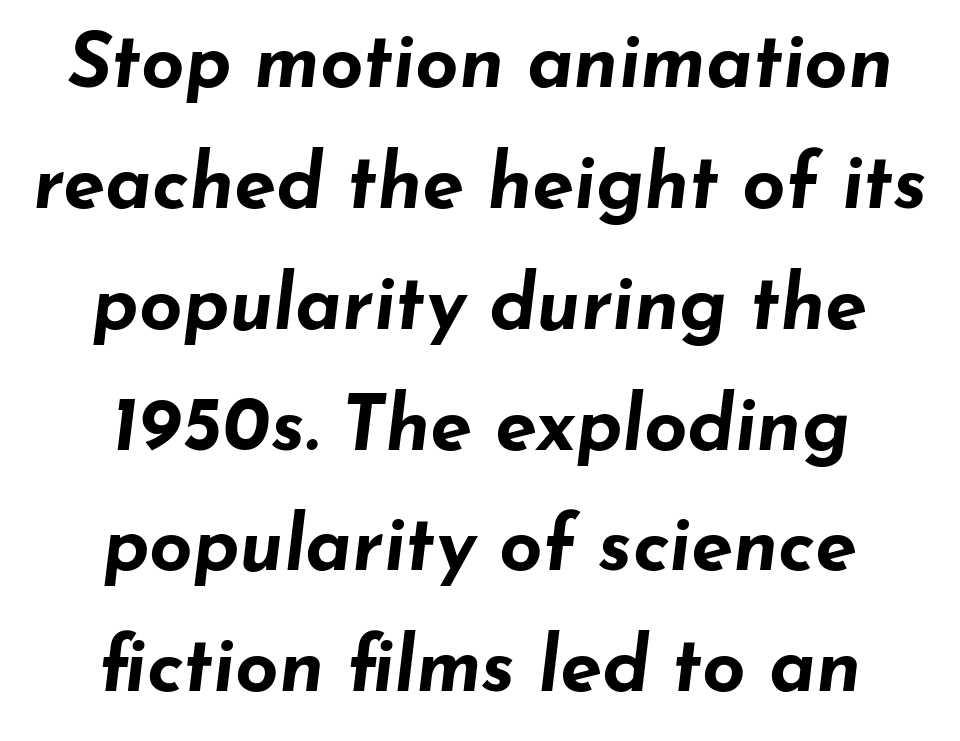
The image shows 76 px bold, wide type, italic (leaning right); set centered, normal line spacing (1.59x), normal letter spacing, not underlined; low stroke contrast and a small x-height.
